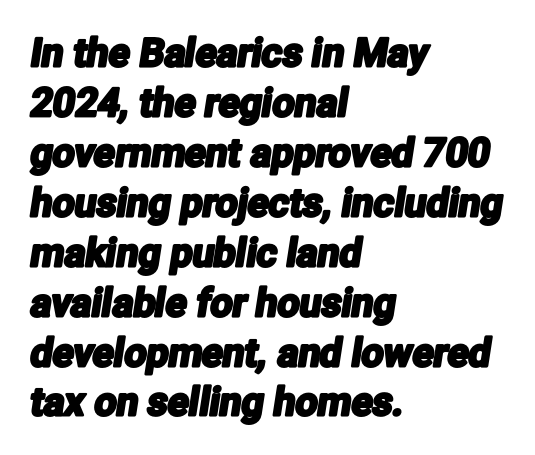
Leading: standard. Type without underlining. These lines are rendered in a variable-pitch font. Standard letterfit; no display-style spreading of the glyphs. The letters carry no serifs — their stems end cleanly without finishing strokes. The ragged edge is on the right, which tells us the setting is flush left.
